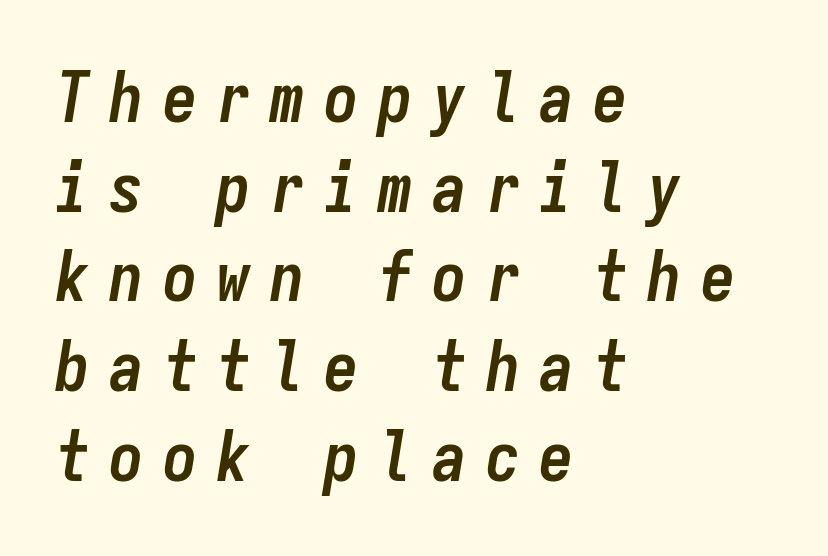
{"italic": "yes", "lean": "right", "slant_degrees": 9, "bold": "yes", "weight": "semibold", "width": "condensed", "stroke_contrast": "low", "x_height": "medium", "monospaced": "yes", "underline": "no", "align": "left", "line_spacing": "normal", "line_spacing_ratio": 1.3, "letter_spacing": "wide", "letter_spacing_em": 0.28, "glyph_px": 69}
